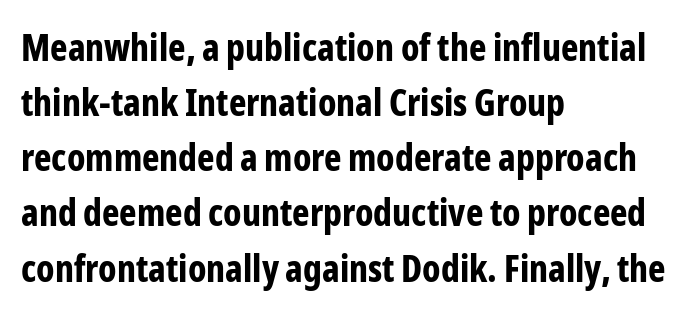
The image shows 37 px bold, condensed sans-serif type, upright; set left-aligned, normal line spacing (1.49x), normal letter spacing, not underlined; low stroke contrast and a medium x-height.
